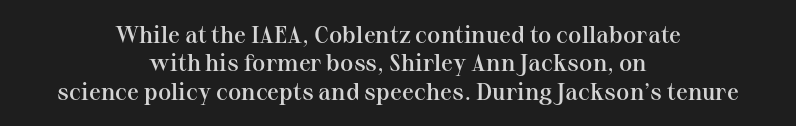
The image shows 24 px text type, upright; set centered, line spacing 1.18x, normal letter spacing, not underlined.
